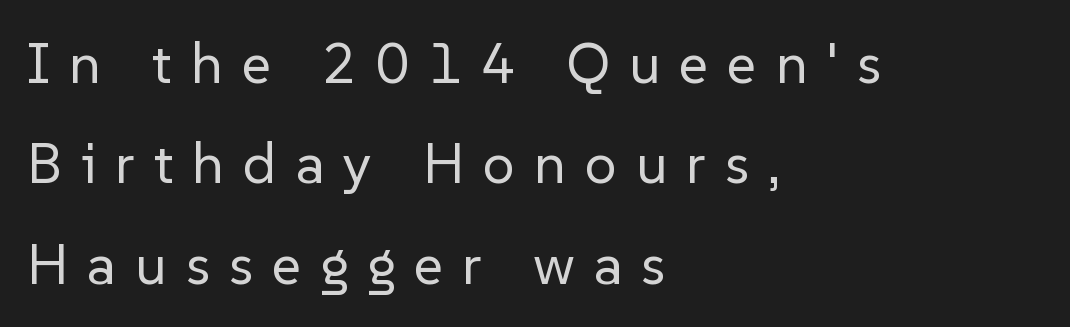
Q: Is the text bold? A: No.
Q: Is the text italic (slanted)? A: No, it is upright.
Q: Is the typeface a serif or a sans-serif typeface? A: Sans-serif.
Q: Is the text underlined? A: No.
Q: How is the paragraph aligned? A: Left-aligned.
Q: Is the spacing between letters normal or unusually wide? A: Unusually wide.
Q: Width (condensed, normal, or wide)? A: Normal.
Q: Stroke contrast? A: Low.
Q: x-height? A: Medium.
Q: Monospaced? A: No.
